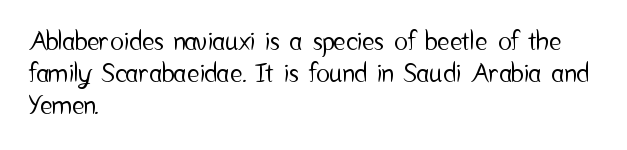
The image shows 26 px text type, upright; set left-aligned, line spacing 1.24x, normal letter spacing, not underlined.
